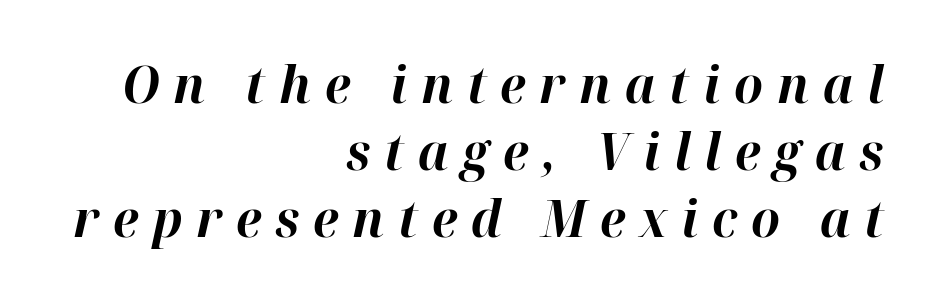
These lines have a slow, spaced-out rhythm from letter to letter. Designer's note — italics engaged. Thick stems and heavy bowls — unmistakably bold. Typeset ragged left — the right edge is the straight one. Leading: standard. Spacing verdict: proportional, widths tailored to each character.
